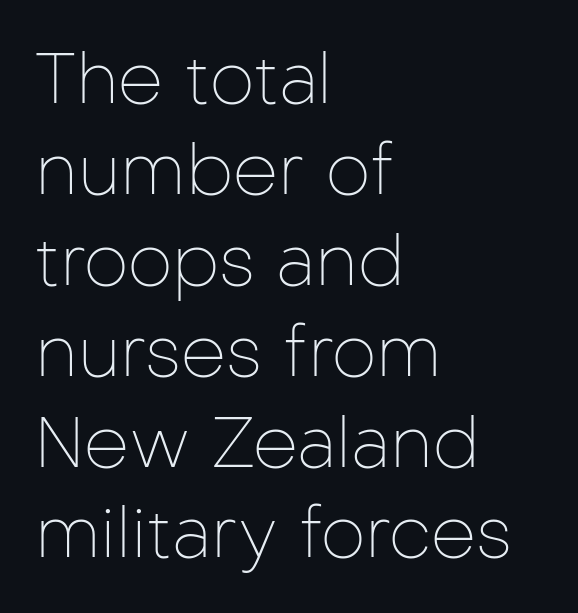
The image shows 71 px thin sans-serif type, upright; set left-aligned, normal line spacing (1.28x), normal letter spacing, not underlined; low stroke contrast and a medium x-height.
